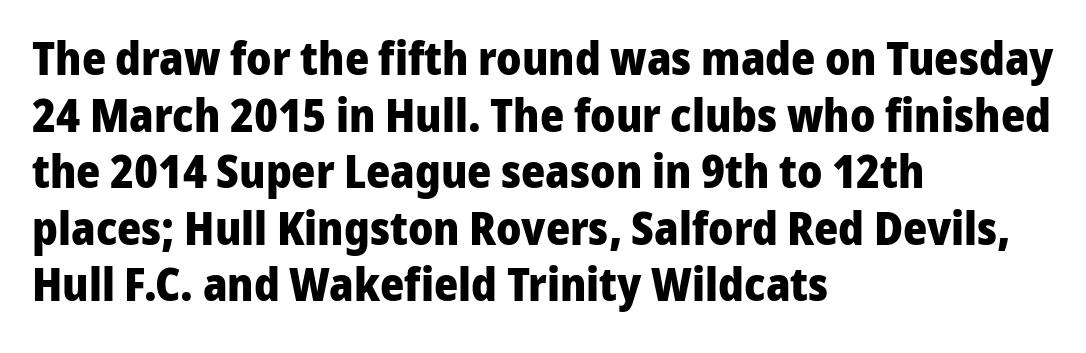
The image shows 46 px heavy sans-serif type, upright; set left-aligned, line spacing 1.23x, normal letter spacing, not underlined; low stroke contrast and a medium x-height.
